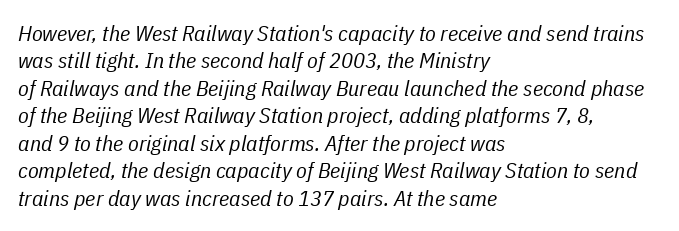
The compositor pushed each line to the left boundary. Does the leading feel generous? No, just average. The string is rendered with underlining switched off. The typesetting does not lean heavy: it is not bold.
